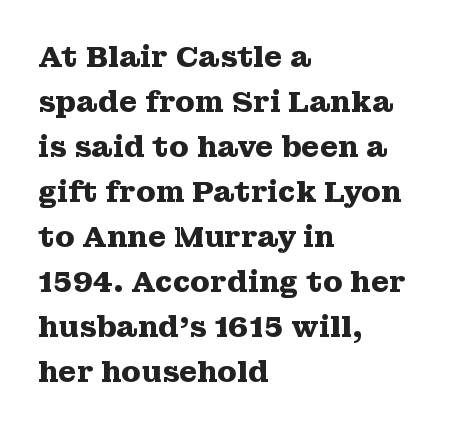
The image shows 29 px heavy, wide serif type, upright; set left-aligned, normal line spacing (1.55x), normal letter spacing, not underlined; medium stroke contrast and a medium x-height.
